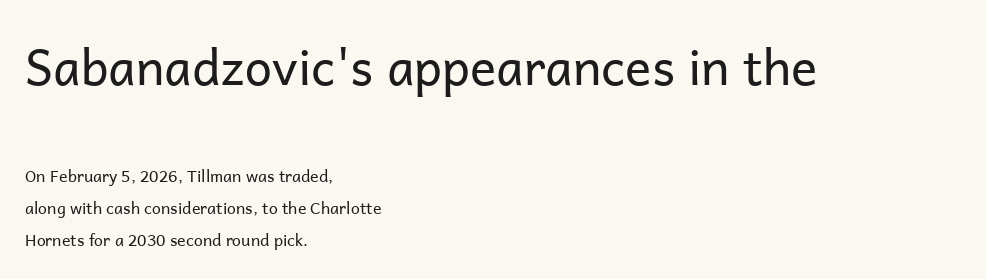
The image shows 49 px regular-weight sans-serif type, upright; set left-aligned, loose line spacing (2.0x), normal letter spacing, not underlined; the first (top) block is 3.06x larger; low stroke contrast and a medium x-height.
